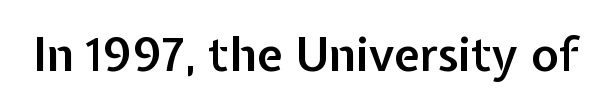
{"serif": "no", "italic": "no", "bold": "semi", "weight": "semibold", "width": "normal", "stroke_contrast": "low", "x_height": "medium", "monospaced": "no", "underline": "no", "letter_spacing": "normal", "letter_spacing_em": 0.0, "glyph_px": 47}
